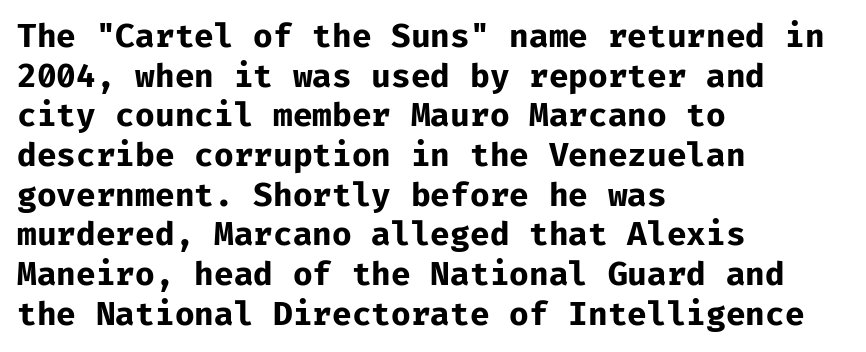
The image shows 32 px bold sans-serif type, upright; set left-aligned, line spacing 1.24x, normal letter spacing, not underlined; low stroke contrast and a medium x-height.
